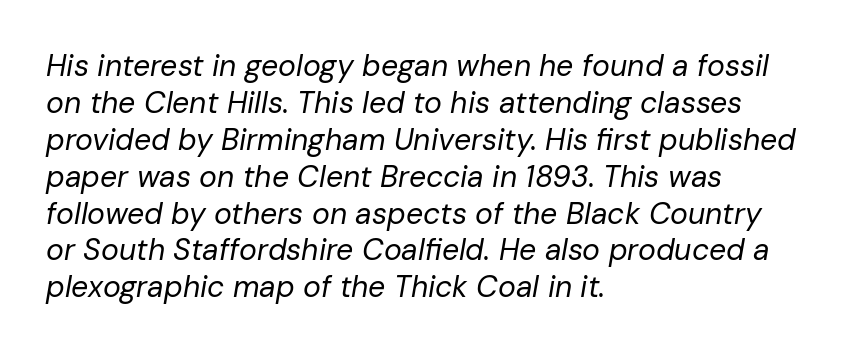
Q: Is the text bold? A: No.
Q: Is the text italic (slanted)? A: Yes, it leans right by about 10 degrees.
Q: Is the text underlined? A: No.
Q: How is the paragraph aligned? A: Left-aligned.
Q: Is the spacing between letters normal or unusually wide? A: Normal.
Q: Width (condensed, normal, or wide)? A: Normal.
Q: Stroke contrast? A: Low.
Q: x-height? A: Medium.
Q: Monospaced? A: No.
